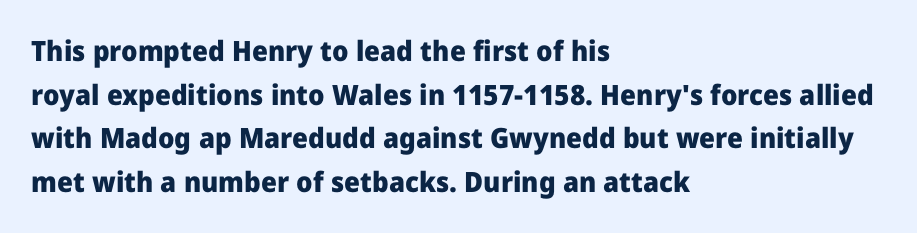
Style check: upright. Is this a fixed-width face? No — the glyphs have proportional, varying widths. These lines are set flush left with a ragged right edge. The space beneath each line is pristine and unruled. Set as a true bold cut, around the 700 mark.
